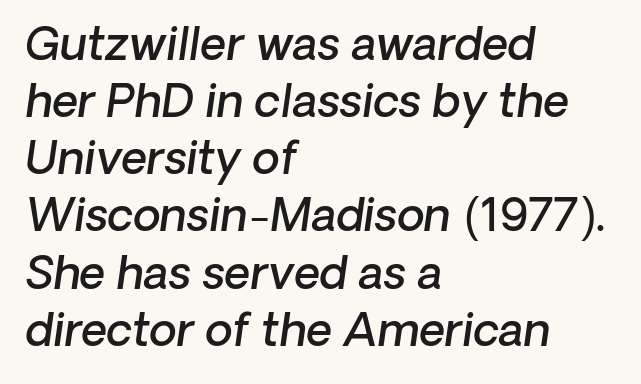
Q: Is the text bold? A: Semi-bold.
Q: Is the text italic (slanted)? A: Yes, it leans right by about 8 degrees.
Q: Is the text underlined? A: No.
Q: How is the paragraph aligned? A: Left-aligned.
Q: Is the spacing between letters normal or unusually wide? A: Normal.
Q: Is the spacing between lines tight, normal or loose? A: Normal.
Q: Width (condensed, normal, or wide)? A: Normal.
Q: Stroke contrast? A: Low.
Q: x-height? A: Medium.
Q: Monospaced? A: No.
